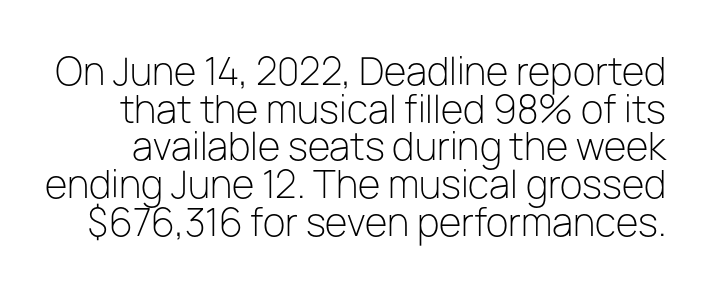
{"serif": "no", "italic": "no", "bold": "no", "weight": "light", "width": "normal", "stroke_contrast": "low", "x_height": "medium", "monospaced": "no", "underline": "no", "line_spacing": "tight", "line_spacing_ratio": 1.02, "letter_spacing": "normal", "letter_spacing_em": 0.0, "glyph_px": 37}
